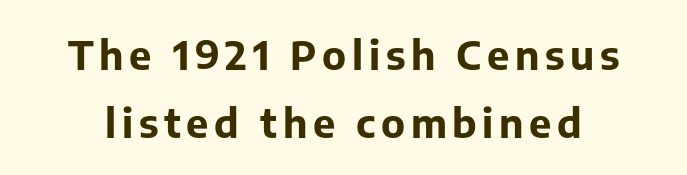
Q: Is the text bold? A: Yes.
Q: Is the text italic (slanted)? A: No, it is upright.
Q: Is the typeface a serif or a sans-serif typeface? A: Sans-serif.
Q: Is the text underlined? A: No.
Q: Is the spacing between lines tight, normal or loose? A: Normal.
Q: Width (condensed, normal, or wide)? A: Normal.
Q: Stroke contrast? A: Low.
Q: x-height? A: Medium.
Q: Monospaced? A: No.
